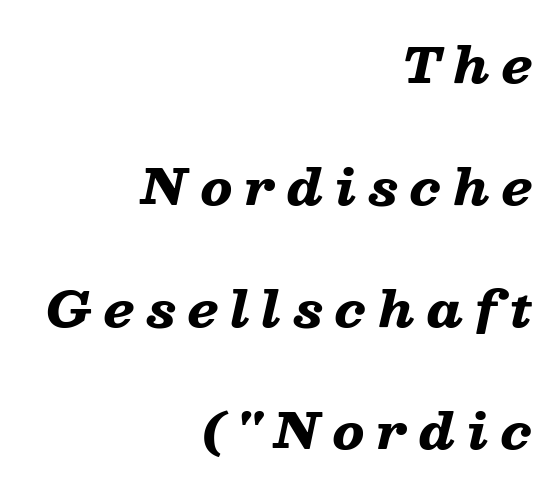
The whole block is typeset with a tilt. A bare baseline throughout the passage. Do the characters align in a grid? No, the font is proportional. Caption: multi-line text, flush right, ragged left. Heft: maximum for text — a bold. This sample trades compactness for vertical openness between lines.
